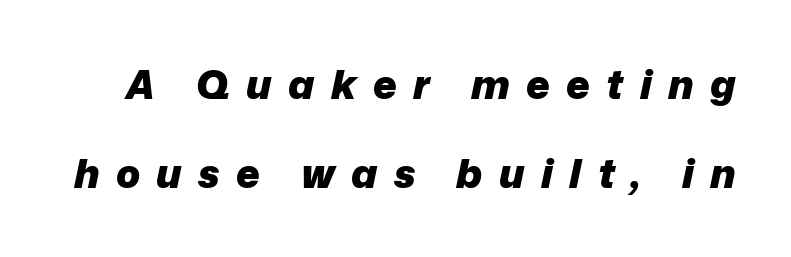
{"italic": "yes", "lean": "right", "slant_degrees": 12, "bold": "yes", "weight": "heavy", "width": "normal", "stroke_contrast": "low", "x_height": "medium", "monospaced": "no", "underline": "no", "line_spacing": "loose", "line_spacing_ratio": 2.23, "letter_spacing": "wide", "letter_spacing_em": 0.41, "glyph_px": 40}
